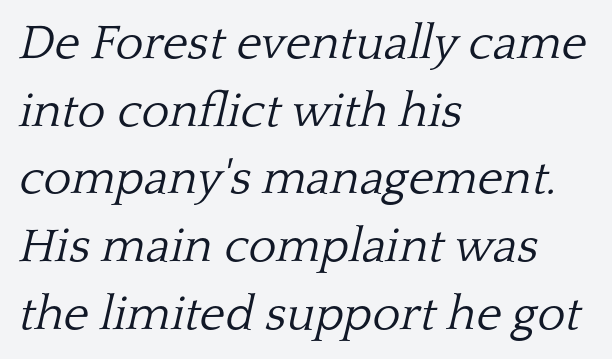
Tracking value appears to be zero — textbook default spacing. Spacing verdict: proportional, widths tailored to each character. A classic flush-left, rag-right setting is used for this passage. Descenders are the only things crossing below the line. Summary of vertical rhythm: regular, with standard interline spacing. Stroke thickness stays within the range of a standard reading face or lighter.
